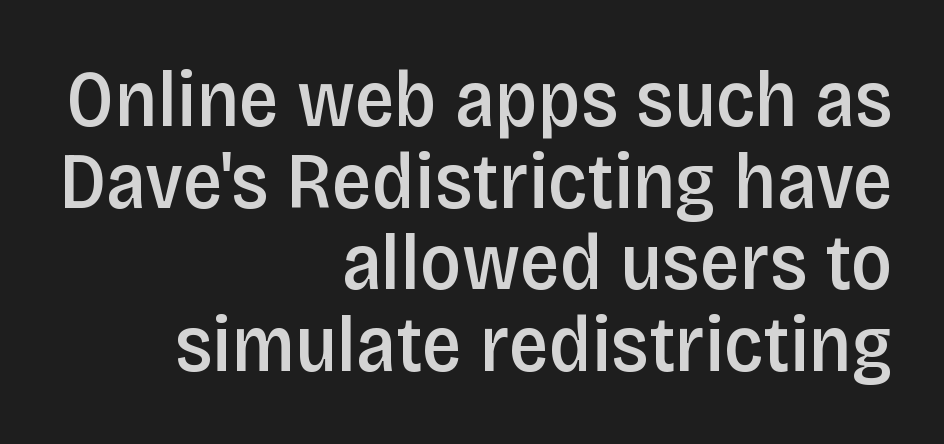
The image shows 80 px semibold, condensed sans-serif type, upright; set right-aligned, tight line spacing (1.02x), normal letter spacing, not underlined; low stroke contrast and a large x-height.
